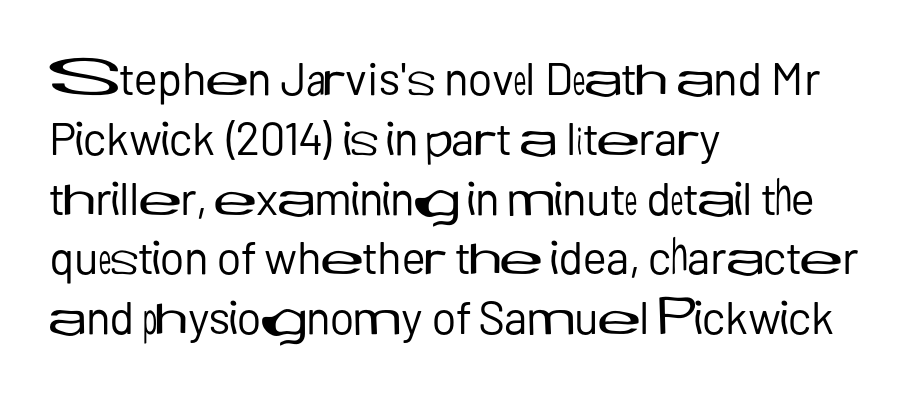
The image shows 46 px regular-weight sans-serif type, upright; set left-aligned, normal line spacing (1.3x), normal letter spacing, not underlined; low stroke contrast and a medium x-height.
